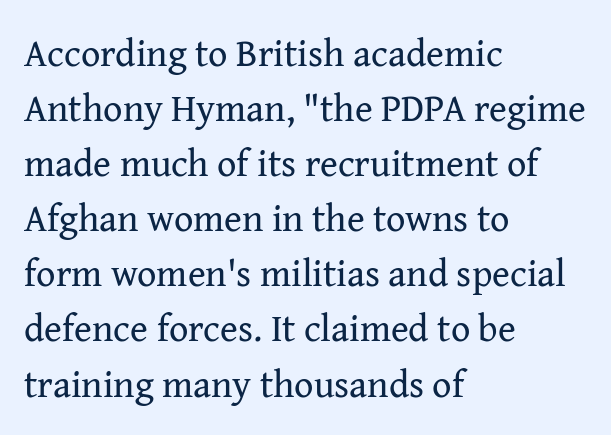
Q: Is the text bold? A: No.
Q: Is the text italic (slanted)? A: No, it is upright.
Q: Is the typeface a serif or a sans-serif typeface? A: Serif.
Q: Is the text underlined? A: No.
Q: How is the paragraph aligned? A: Left-aligned.
Q: Is the spacing between letters normal or unusually wide? A: Normal.
Q: Is the spacing between lines tight, normal or loose? A: Normal.
Q: Width (condensed, normal, or wide)? A: Normal.
Q: Stroke contrast? A: Medium.
Q: x-height? A: Medium.
Q: Monospaced? A: No.
